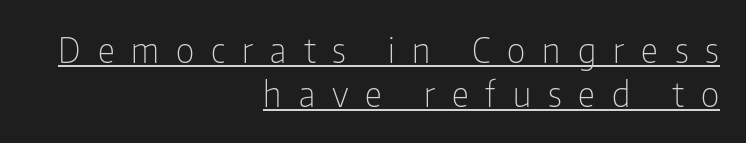
Decoration check: the copy is underlined. In terms of letterspacing, this is a distinctly airy, spread setting. The passage shown stacks its lines at a standard gap. Visually the block forms a straight wall on the right and a jagged coastline on the left. Tall strokes in this sample are plumb rather than angled.
